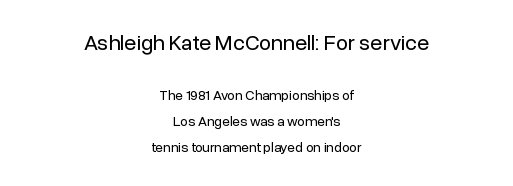
Q: Is the text bold? A: No.
Q: Is the text italic (slanted)? A: No, it is upright.
Q: Is the text underlined? A: No.
Q: How is the paragraph aligned? A: Centered.
Q: Is the spacing between letters normal or unusually wide? A: Normal.
Q: Which block of text is set in a larger size, the first (top) or the second (bottom)? A: The first (top) one.
